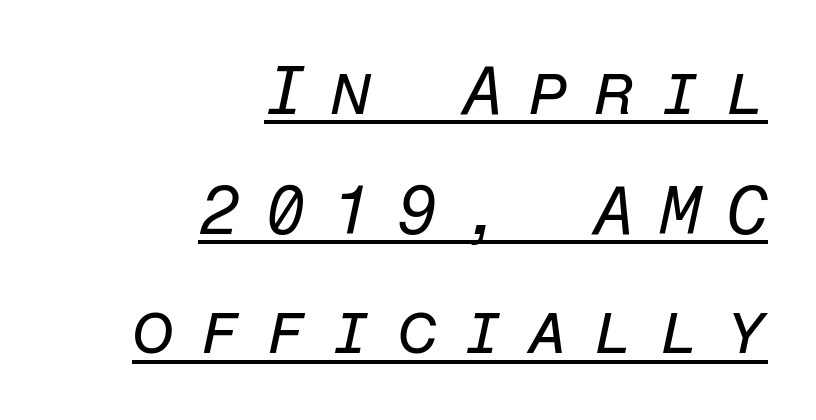
Observe the wide spacing: letters keep a clear distance from each other. Line ends are locked; line starts wander. No extra ink here — the face is not bold. This sample carries an underscore along the baseline area. It's the slanting kind of type.
